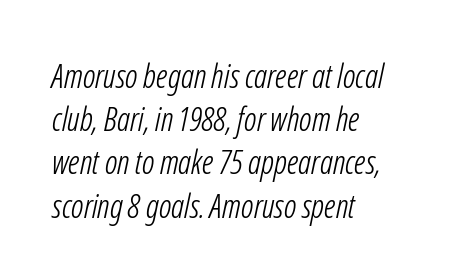
What kind of face is this? One without serifs — a sans. Notice how descenders clear the ascenders below comfortably — that's standard leading. Check the space under the baseline: it is left empty. The rendering uses natural spacing where letterforms have individual widths. Stems and bowls with no extra thickness — not bold.
